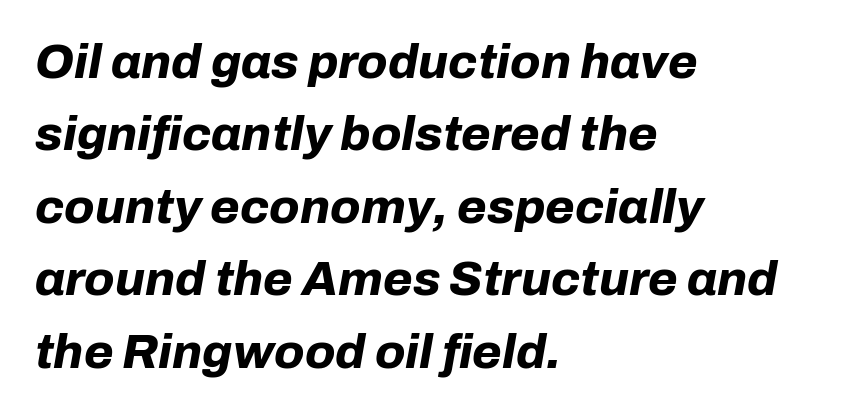
{"italic": "yes", "lean": "right", "slant_degrees": 10, "bold": "yes", "weight": "bold", "width": "normal", "stroke_contrast": "low", "x_height": "medium", "monospaced": "no", "underline": "no", "align": "left", "line_spacing": "normal", "line_spacing_ratio": 1.51, "letter_spacing": "normal", "letter_spacing_em": 0.0, "glyph_px": 48}
